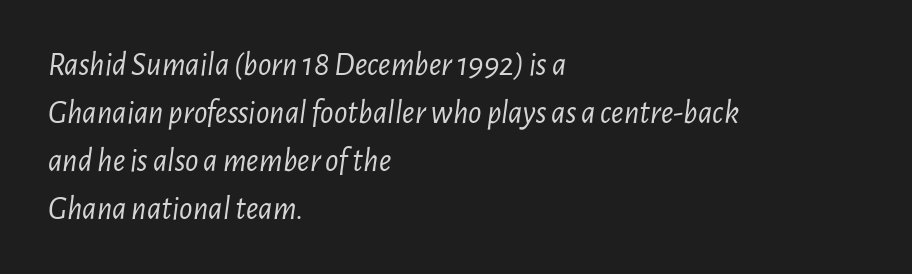
Compared with typical paragraphs, the rows here are spaced about the same. A typesetter would call this proportional, since set widths differ per character. Line starts are locked; line ends wander. Italic? Definitely — the glyphs are oblique.
